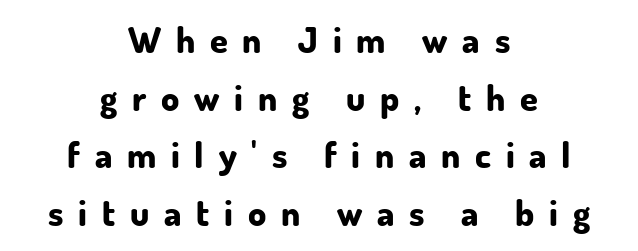
This rendering uses center alignment, leaving both contours irregular but symmetric. What kind of face is this? One without serifs — a sans. A typesetter would call this proportional, since set widths differ per character. Emphasis by weight is at full strength: bold. Plain, unruled lines of type. Unlike italic type, these characters show no tilt at all.
